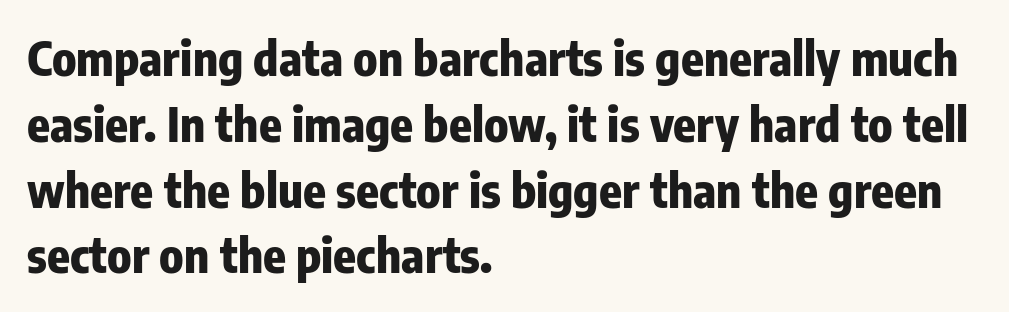
The image shows 47 px heavy, condensed sans-serif type, upright; set left-aligned, normal line spacing (1.4x), normal letter spacing, not underlined; low stroke contrast and a medium x-height.
